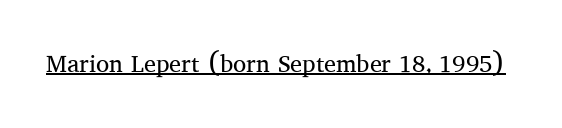
Q: Is the text bold? A: No.
Q: Is the text italic (slanted)? A: No, it is upright.
Q: Is the text underlined? A: Yes.
Q: Is the spacing between letters normal or unusually wide? A: Normal.
